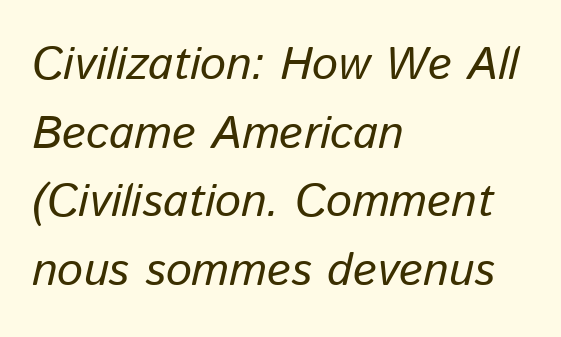
{"italic": "yes", "lean": "right", "slant_degrees": 13, "bold": "no", "weight": "regular", "width": "normal", "stroke_contrast": "low", "x_height": "medium", "monospaced": "no", "underline": "no", "align": "left", "line_spacing": "normal", "line_spacing_ratio": 1.49, "letter_spacing": "normal", "letter_spacing_em": 0.0, "glyph_px": 46}
